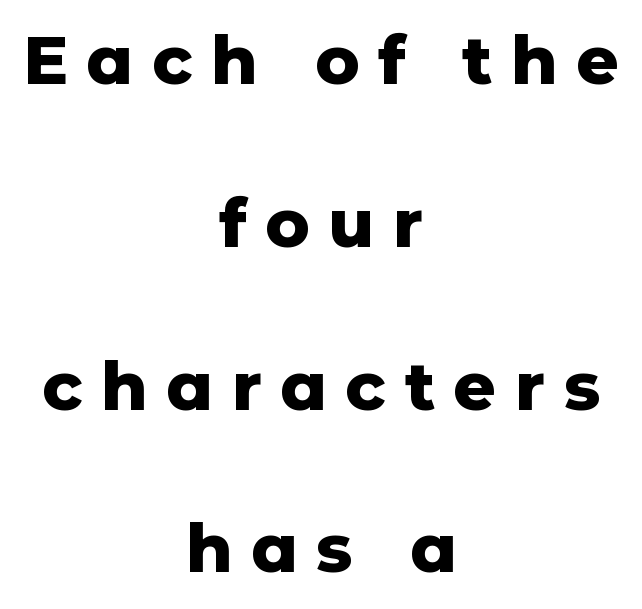
Q: Is the text bold? A: Yes.
Q: Is the text italic (slanted)? A: No, it is upright.
Q: Is the typeface a serif or a sans-serif typeface? A: Sans-serif.
Q: Is the text underlined? A: No.
Q: How is the paragraph aligned? A: Centered.
Q: Is the spacing between letters normal or unusually wide? A: Unusually wide.
Q: Is the spacing between lines tight, normal or loose? A: Loose.
Q: Width (condensed, normal, or wide)? A: Normal.
Q: Stroke contrast? A: Low.
Q: x-height? A: Medium.
Q: Monospaced? A: No.
